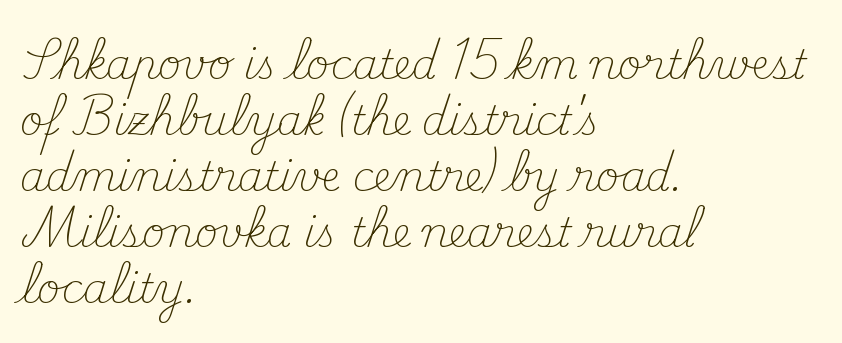
The image shows 40 px light serif type; set left-aligned, normal line spacing (1.4x), normal letter spacing, not underlined; medium stroke contrast and a small x-height.
